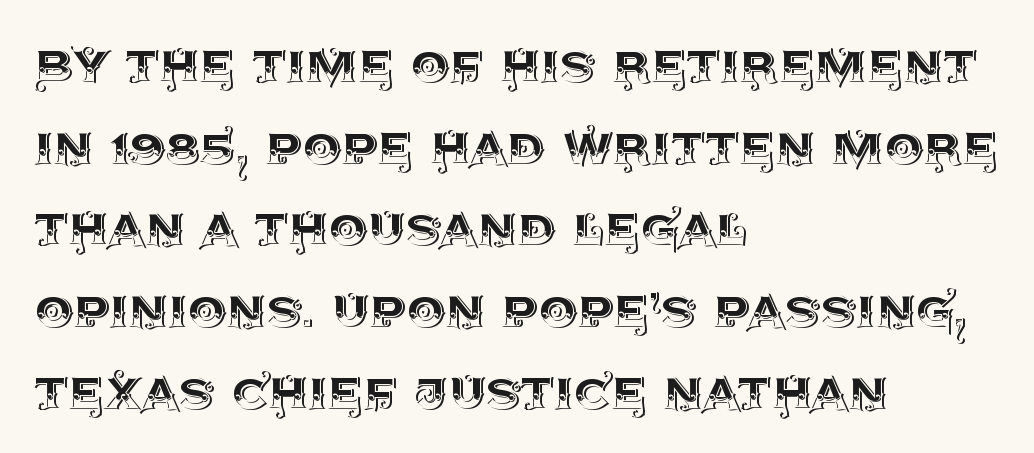
The image shows 61 px text type, upright; set left-aligned, normal line spacing (1.34x), normal letter spacing, not underlined; a large x-height.
